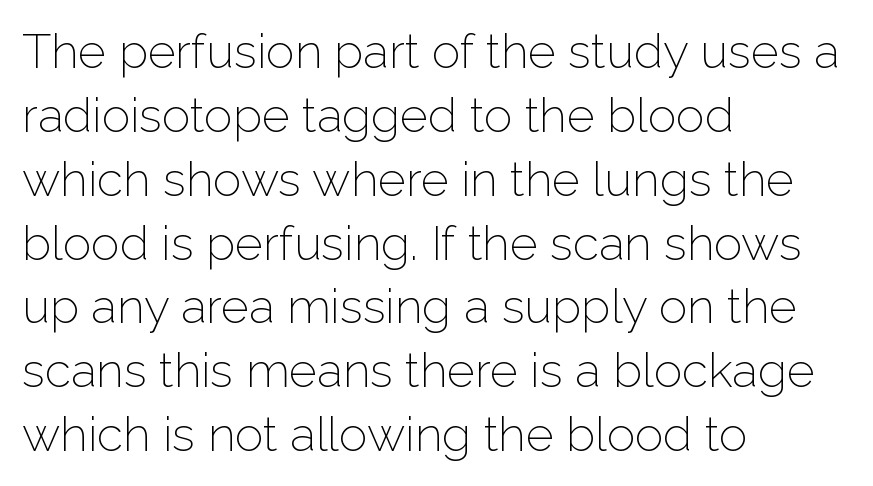
Q: Is the text bold? A: No.
Q: Is the text italic (slanted)? A: No, it is upright.
Q: Is the typeface a serif or a sans-serif typeface? A: Sans-serif.
Q: Is the text underlined? A: No.
Q: How is the paragraph aligned? A: Left-aligned.
Q: Is the spacing between letters normal or unusually wide? A: Normal.
Q: Is the spacing between lines tight, normal or loose? A: Normal.
Q: Width (condensed, normal, or wide)? A: Normal.
Q: Stroke contrast? A: Low.
Q: x-height? A: Medium.
Q: Monospaced? A: No.
